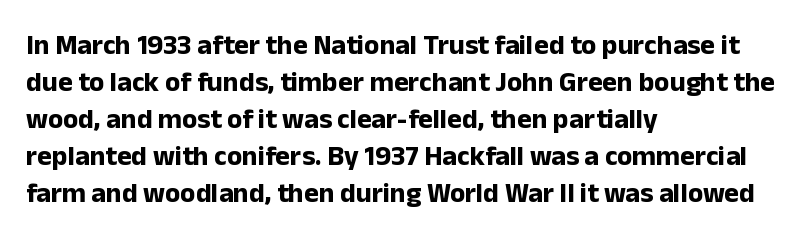
Q: Is the text bold? A: Yes.
Q: Is the text italic (slanted)? A: No, it is upright.
Q: Is the typeface a serif or a sans-serif typeface? A: Sans-serif.
Q: Is the text underlined? A: No.
Q: How is the paragraph aligned? A: Left-aligned.
Q: Is the spacing between letters normal or unusually wide? A: Normal.
Q: Is the spacing between lines tight, normal or loose? A: Normal.
Q: Width (condensed, normal, or wide)? A: Normal.
Q: Stroke contrast? A: Low.
Q: x-height? A: Medium.
Q: Monospaced? A: No.
